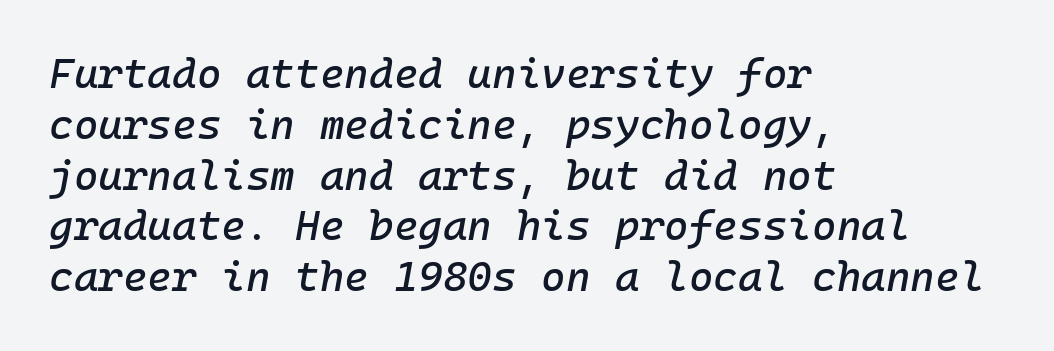
{"italic": "yes", "lean": "right", "slant_degrees": 10, "width": "normal", "stroke_contrast": "low", "x_height": "medium", "underline": "no", "align": "left", "line_spacing_ratio": 1.21, "letter_spacing": "normal", "letter_spacing_em": 0.0, "glyph_px": 42}
